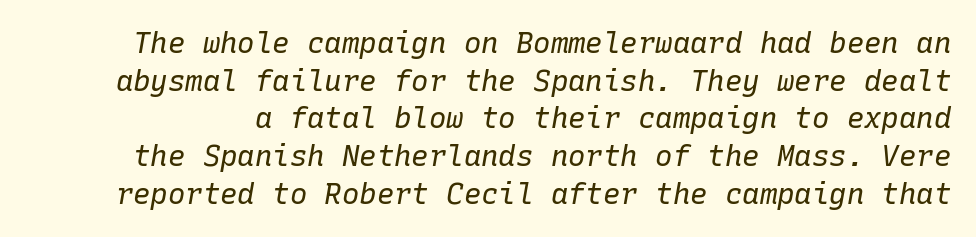
Beneath every word, the page is bare. The face used here is monospaced, like something from a code editor. Tracking here is standard; glyphs follow each other at the usual distance. The lines sit at an ordinary, default distance from one another.
